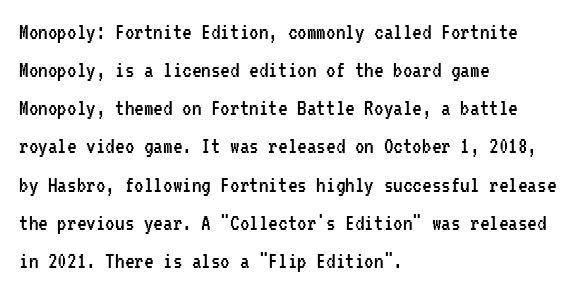
The image shows 24 px text type, upright; set left-aligned, normal line spacing (1.59x), normal letter spacing, not underlined.
